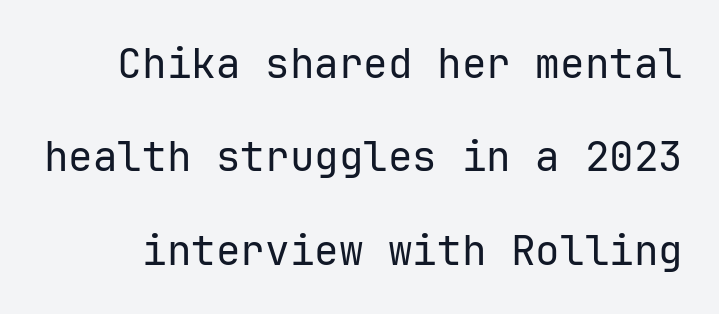
A typesetter would call this leading open, well beyond the default. Short note: letters normally spaced. Unlike a traditional serif, this face leaves its strokes unadorned. Weight: in the light-to-regular range.
